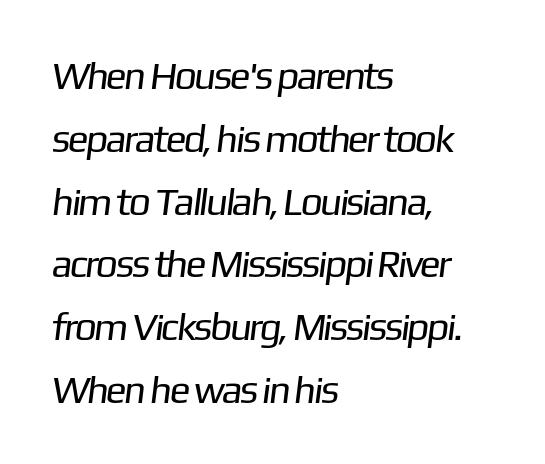
The image shows 39 px regular-weight sans-serif type; set left-aligned, normal line spacing (1.61x), normal letter spacing, not underlined; low stroke contrast and a medium x-height.
